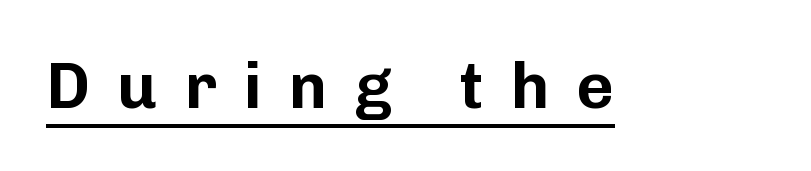
The image shows 65 px sans-serif type, upright; set unusually wide letter spacing (+0.41 em), underlined; low stroke contrast and a medium x-height.
